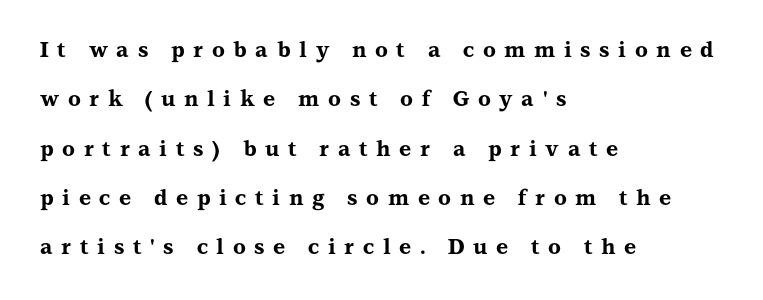
The image shows 21 px bold type, upright; set left-aligned, loose line spacing (2.35x), unusually wide letter spacing (+0.41 em), not underlined.
